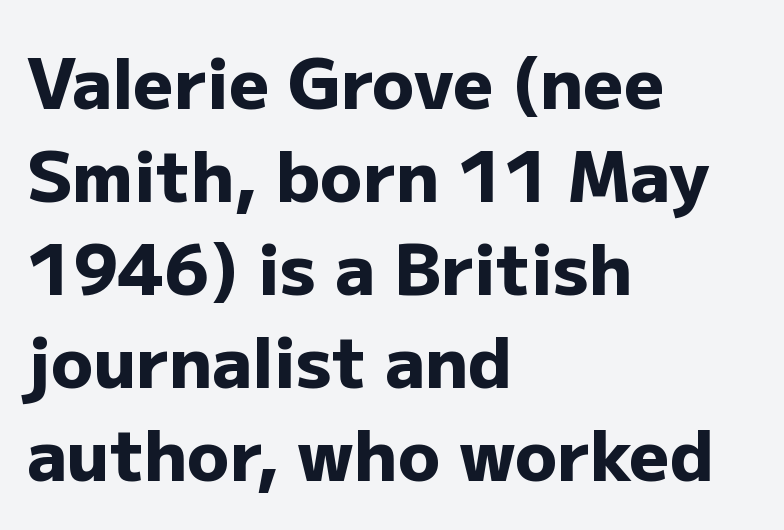
The paragraph shown leans on its left margin. Check the space under the baseline: it is left empty. This is heavy type, rendered in bold. Students, observe: this is what conventionally led text looks like. A typesetter would call this proportional, since set widths differ per character. A typesetter would call this zero additional tracking.
